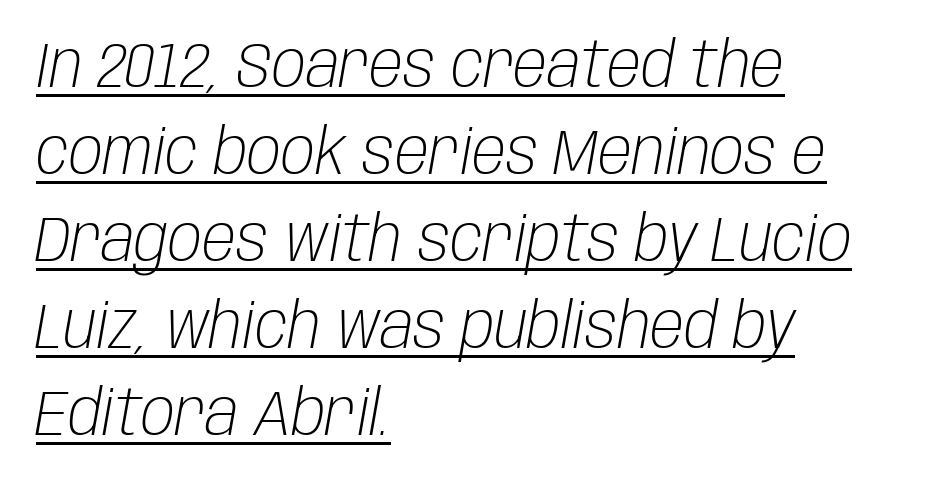
Compared with undecorated copy, this sample adds a rule below the words. The lines are quadded left. Vertical spacing — default. In terms of posture, this sample is oblique. Spacing between characters is what you'd get straight out of the box.
